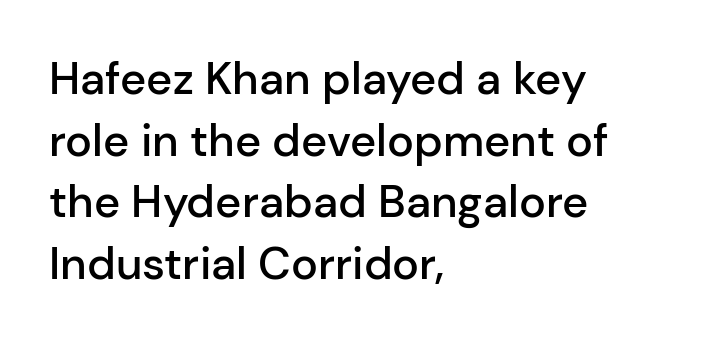
The rendering shows plain stroke endings on the letterforms — a sans-serif design. The string is rendered with underlining switched off. Evenly set lines give the paragraph a standard silhouette. A typesetter would mark this as roman, not italic. Is this a fixed-width face? No — the glyphs have proportional, varying widths.
